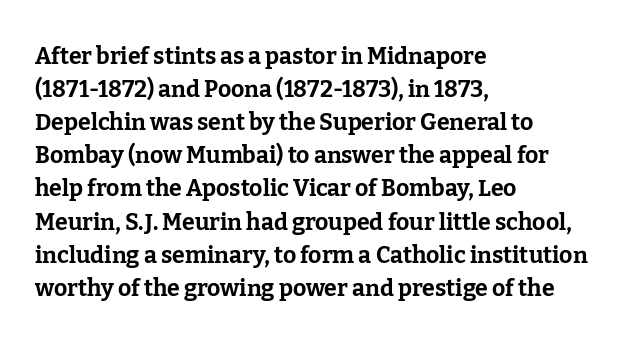
This sample keeps an unexceptional amount of space between lines. Strokes here are thick enough to call this a true bold. A student would call this left alignment; a typographer would say flush left, rag right. You can tell it's not italic because the verticals are truly vertical.
